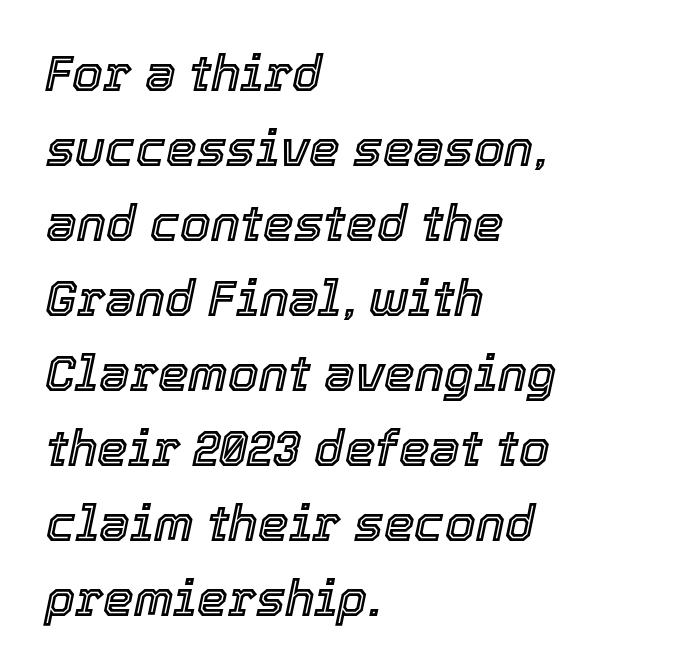
The gap between lines stays unmarked. The glyphs look as if they've been sheared to an angle. Does the leading feel generous? No, just average. In CSS terms this would be text-align: left. No extra tracking has been applied to these lines.
